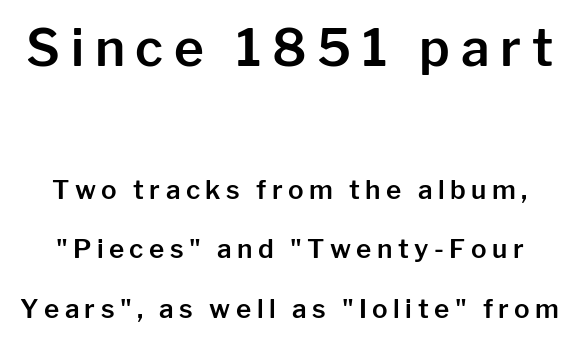
Q: Is the text italic (slanted)? A: No, it is upright.
Q: Is the typeface a serif or a sans-serif typeface? A: Sans-serif.
Q: Is the text underlined? A: No.
Q: Is the spacing between letters normal or unusually wide? A: Unusually wide.
Q: Is the spacing between lines tight, normal or loose? A: Loose.
Q: Which block of text is set in a larger size, the first (top) or the second (bottom)? A: The first (top) one.
Q: Width (condensed, normal, or wide)? A: Normal.
Q: Stroke contrast? A: Low.
Q: x-height? A: Medium.
Q: Monospaced? A: No.
